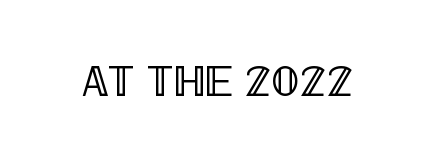
Q: Is the text italic (slanted)? A: No, it is upright.
Q: Is the text underlined? A: No.
Q: Is the spacing between letters normal or unusually wide? A: Normal.
Q: Width (condensed, normal, or wide)? A: Condensed.
Q: x-height? A: Large.
Q: Monospaced? A: No.
